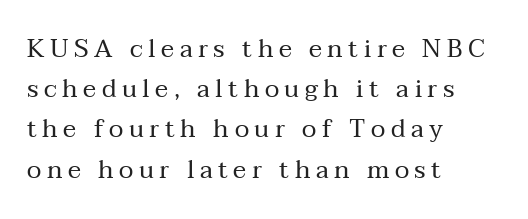
The image shows 25 px text type, upright; set left-aligned, normal line spacing (1.61x), unusually wide letter spacing (+0.22 em), not underlined.
